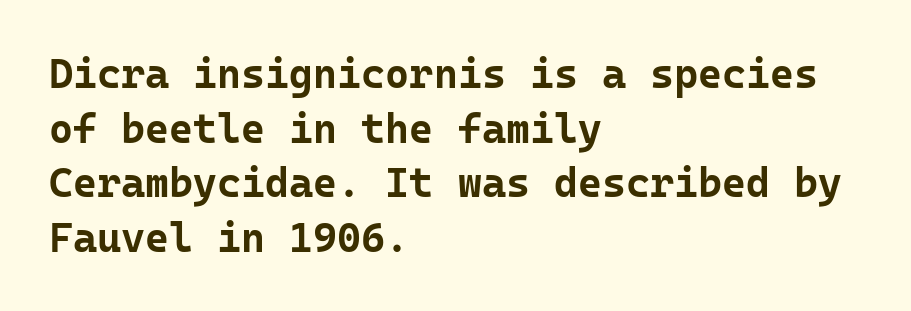
Q: Is the text bold? A: Yes.
Q: Is the text italic (slanted)? A: No, it is upright.
Q: Is the typeface a serif or a sans-serif typeface? A: Sans-serif.
Q: Is the text underlined? A: No.
Q: How is the paragraph aligned? A: Left-aligned.
Q: Is the spacing between letters normal or unusually wide? A: Normal.
Q: Is the spacing between lines tight, normal or loose? A: Normal.
Q: Width (condensed, normal, or wide)? A: Normal.
Q: Stroke contrast? A: Low.
Q: x-height? A: Medium.
Q: Monospaced? A: Yes.
